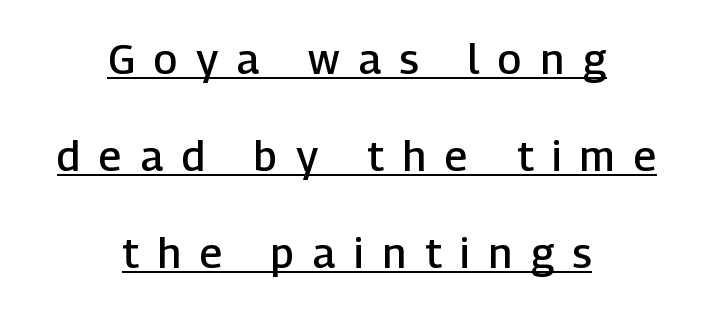
{"serif": "no", "italic": "no", "bold": "semi", "weight": "semibold", "width": "normal", "stroke_contrast": "low", "x_height": "medium", "monospaced": "no", "underline": "yes", "align": "center", "line_spacing": "loose", "line_spacing_ratio": 2.31, "letter_spacing": "wide", "letter_spacing_em": 0.45, "glyph_px": 42}
